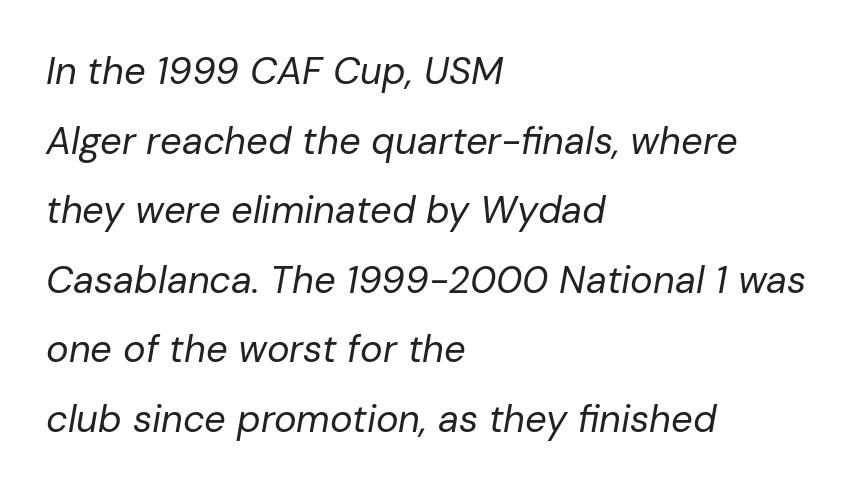
Q: Is the text bold? A: No.
Q: Is the text italic (slanted)? A: Yes, it leans right by about 10 degrees.
Q: Is the text underlined? A: No.
Q: How is the paragraph aligned? A: Left-aligned.
Q: Is the spacing between letters normal or unusually wide? A: Normal.
Q: Width (condensed, normal, or wide)? A: Normal.
Q: Stroke contrast? A: Low.
Q: x-height? A: Medium.
Q: Monospaced? A: No.
